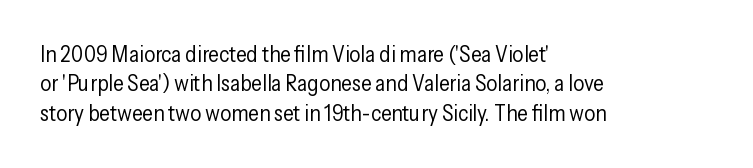
Q: Is the text bold? A: No.
Q: Is the text italic (slanted)? A: No, it is upright.
Q: Is the text underlined? A: No.
Q: How is the paragraph aligned? A: Left-aligned.
Q: Is the spacing between letters normal or unusually wide? A: Normal.
Q: Is the spacing between lines tight, normal or loose? A: Normal.
